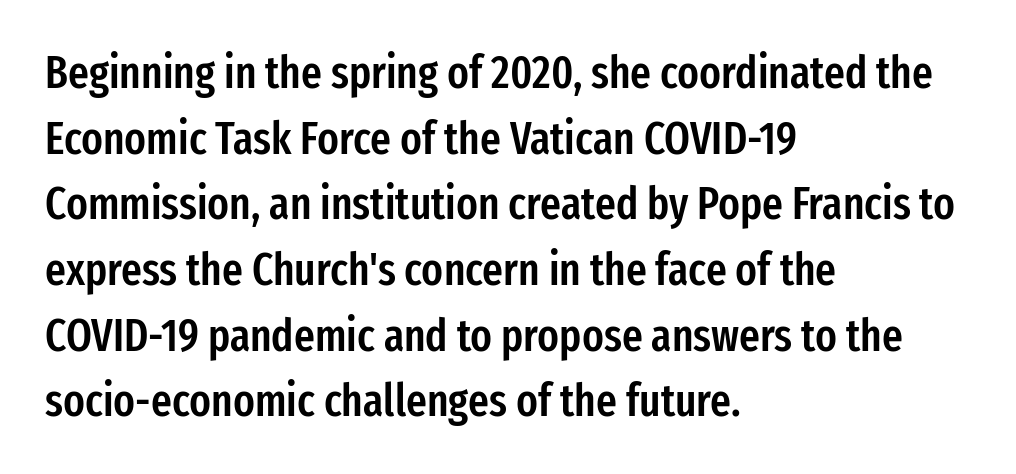
{"serif": "no", "italic": "no", "bold": "semi", "weight": "semibold", "width": "condensed", "stroke_contrast": "low", "x_height": "medium", "monospaced": "no", "underline": "no", "align": "left", "line_spacing": "normal", "line_spacing_ratio": 1.46, "letter_spacing": "normal", "letter_spacing_em": 0.0, "glyph_px": 45}
